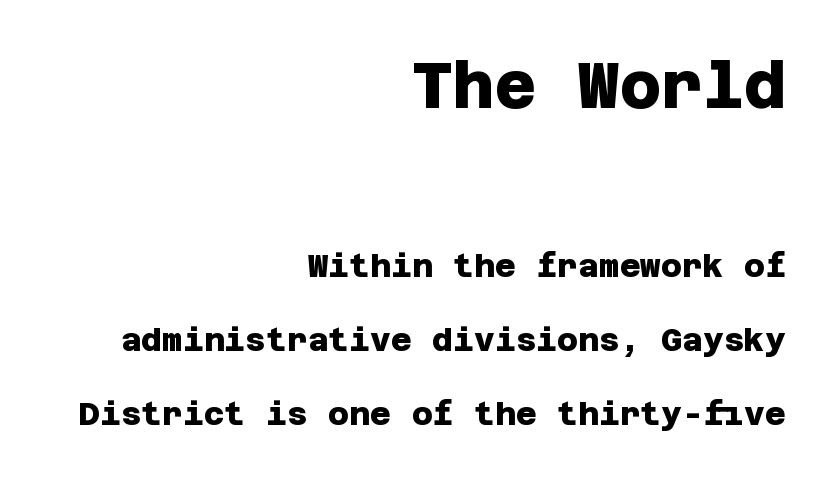
Q: Is the text bold? A: Yes.
Q: Is the typeface a serif or a sans-serif typeface? A: Sans-serif.
Q: Is the text underlined? A: No.
Q: How is the paragraph aligned? A: Right-aligned.
Q: Is the spacing between letters normal or unusually wide? A: Normal.
Q: Is the spacing between lines tight, normal or loose? A: Loose.
Q: Which block of text is set in a larger size, the first (top) or the second (bottom)? A: The first (top) one.
Q: Width (condensed, normal, or wide)? A: Normal.
Q: Stroke contrast? A: Low.
Q: x-height? A: Large.
